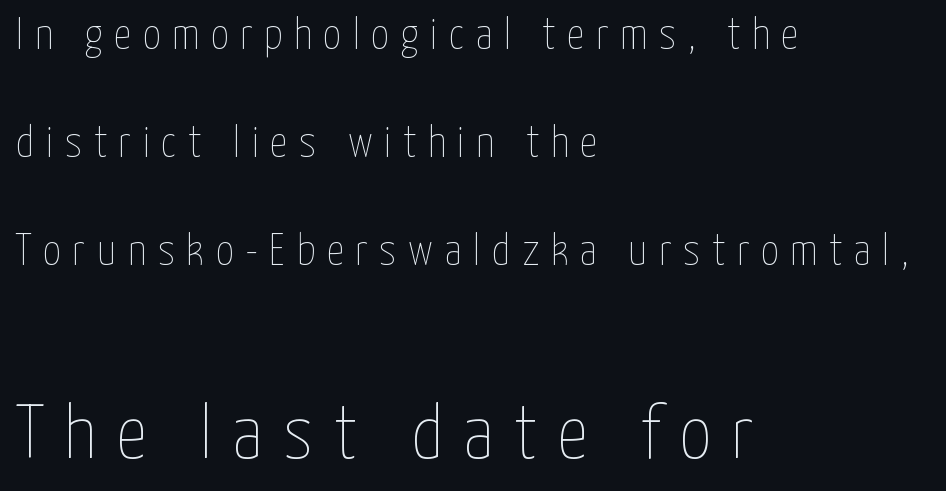
The image shows 77 px thin, condensed type, upright; set left-aligned, loose line spacing (2.45x), unusually wide letter spacing (+0.26 em), not underlined; the second (bottom) block is 1.75x larger; low stroke contrast and a medium x-height.
